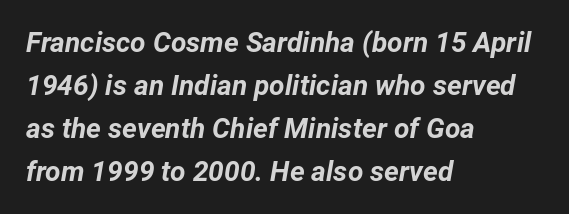
The space between consecutive lines is moderate. Decoration check: the copy has no underline. The horizontal fit of the characters is conventional and even. These words are printed bold, with thick strokes throughout.
